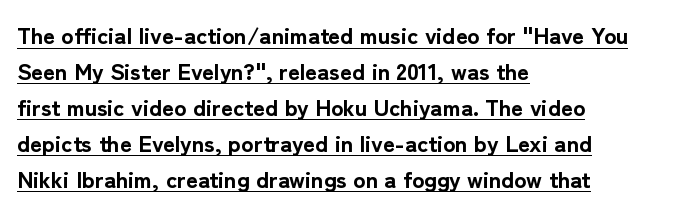
{"italic": "no", "bold": "yes", "underline": "yes", "align": "left", "line_spacing": "normal", "line_spacing_ratio": 1.56, "letter_spacing": "normal", "letter_spacing_em": 0.0, "glyph_px": 23}
